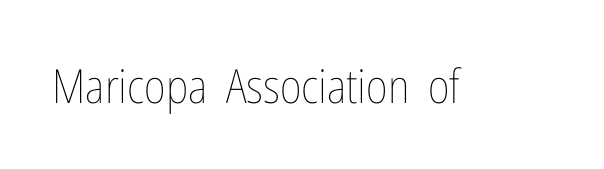
Q: Is the text bold? A: No.
Q: Is the text italic (slanted)? A: No, it is upright.
Q: Is the text underlined? A: No.
Q: Is the spacing between letters normal or unusually wide? A: Normal.
Q: Width (condensed, normal, or wide)? A: Condensed.
Q: Stroke contrast? A: Low.
Q: x-height? A: Medium.
Q: Monospaced? A: No.
